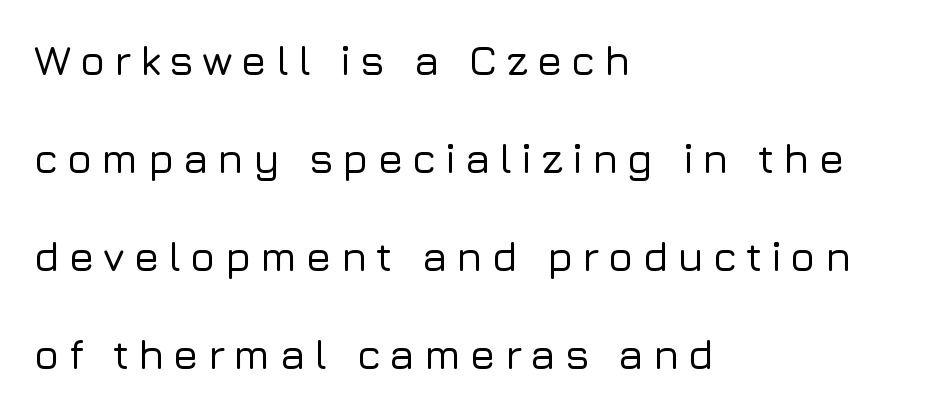
Q: Is the text italic (slanted)? A: No, it is upright.
Q: Is the typeface a serif or a sans-serif typeface? A: Sans-serif.
Q: Is the text underlined? A: No.
Q: How is the paragraph aligned? A: Left-aligned.
Q: Is the spacing between letters normal or unusually wide? A: Unusually wide.
Q: Is the spacing between lines tight, normal or loose? A: Loose.
Q: Width (condensed, normal, or wide)? A: Normal.
Q: Stroke contrast? A: Low.
Q: x-height? A: Medium.
Q: Monospaced? A: No.
